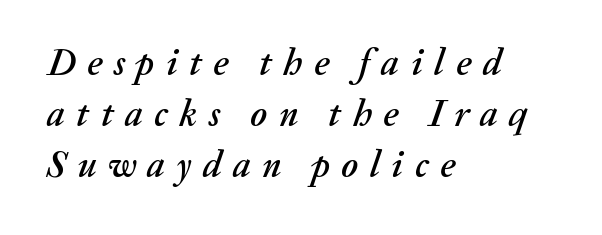
The image shows 37 px text type, italic (leaning right); set left-aligned, normal line spacing (1.38x), unusually wide letter spacing (+0.31 em), not underlined; medium stroke contrast and a medium x-height.
